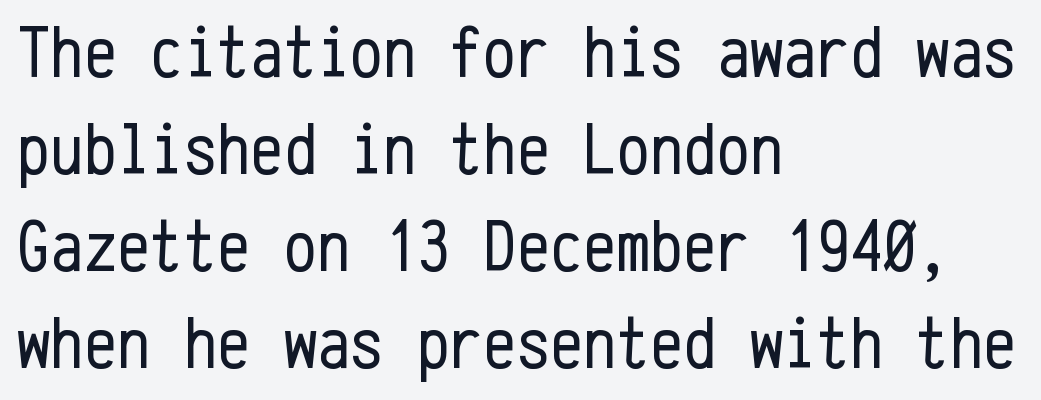
{"serif": "no", "italic": "no", "bold": "no", "weight": "regular", "width": "condensed", "stroke_contrast": "low", "x_height": "medium", "monospaced": "yes", "underline": "no", "align": "left", "line_spacing": "normal", "line_spacing_ratio": 1.31, "letter_spacing": "normal", "letter_spacing_em": 0.0, "glyph_px": 74}
